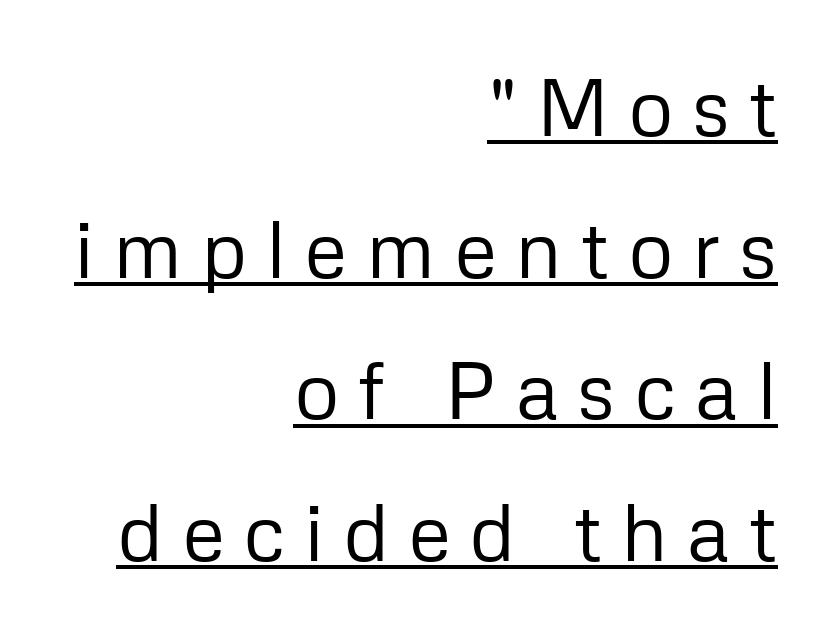
The image shows 80 px regular-weight sans-serif type, upright; set right-aligned, line spacing 1.77x, unusually wide letter spacing (+0.23 em), underlined; low stroke contrast and a medium x-height.
